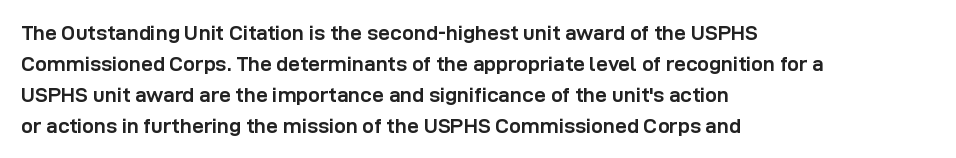
Posture: vertical. A classic flush-left, rag-right setting is used for this passage. Horizontal bands of white between lines are of average thickness. Each word holds together tightly as a unit, with standard inter-letter gaps. The font is running at its bold setting.
